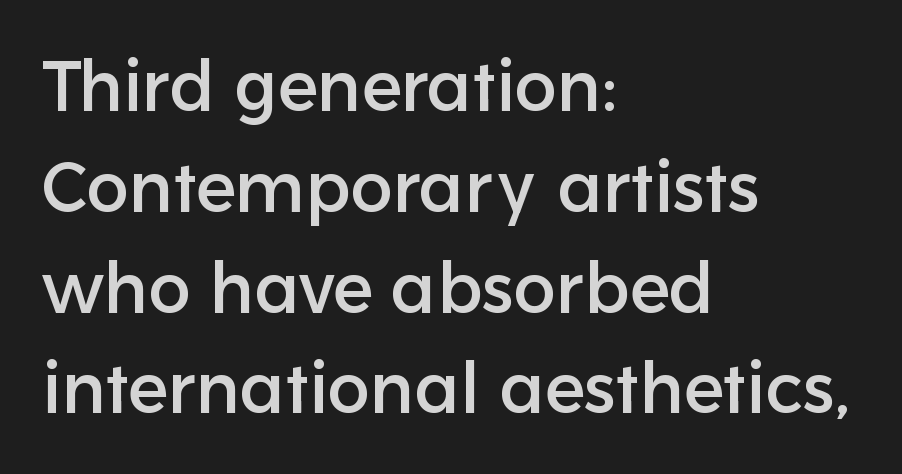
The image shows 71 px sans-serif type, upright; set left-aligned, normal line spacing (1.42x), normal letter spacing, not underlined; low stroke contrast and a medium x-height.
